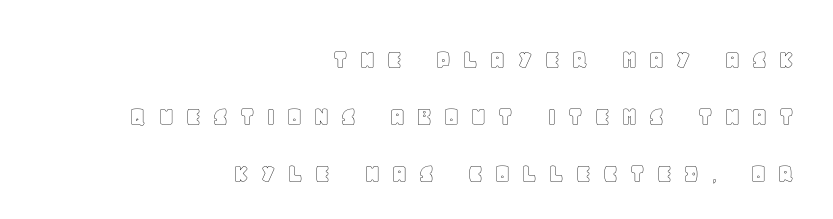
{"italic": "no", "width": "normal", "x_height": "large", "monospaced": "no", "underline": "no", "align": "right", "line_spacing": "loose", "line_spacing_ratio": 1.96, "letter_spacing": "wide", "letter_spacing_em": 0.36, "glyph_px": 29}
